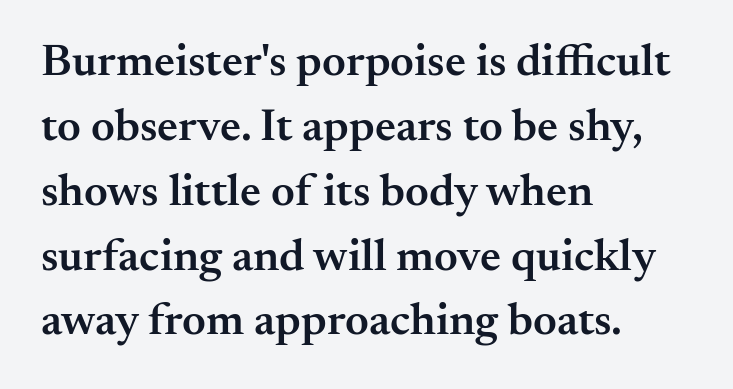
{"serif": "yes", "italic": "no", "bold": "semi", "weight": "semibold", "width": "normal", "stroke_contrast": "medium", "x_height": "small", "monospaced": "no", "underline": "no", "align": "left", "line_spacing": "normal", "line_spacing_ratio": 1.41, "letter_spacing": "normal", "letter_spacing_em": 0.0, "glyph_px": 46}
